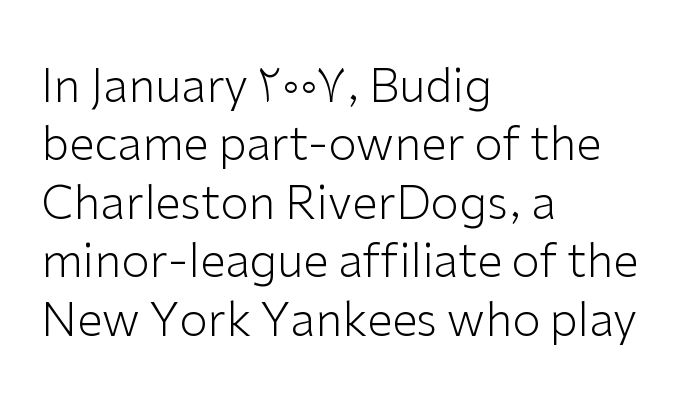
{"serif": "no", "italic": "no", "bold": "no", "weight": "light", "width": "normal", "stroke_contrast": "low", "x_height": "medium", "monospaced": "no", "underline": "no", "align": "left", "line_spacing": "normal", "line_spacing_ratio": 1.27, "letter_spacing": "normal", "letter_spacing_em": 0.0, "glyph_px": 46}
